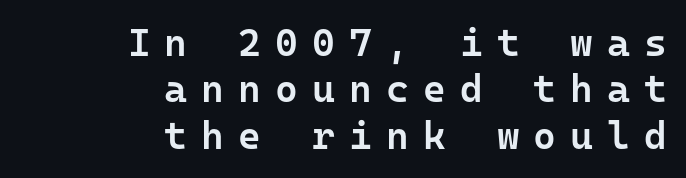
Q: Is the text bold? A: Semi-bold.
Q: Is the text italic (slanted)? A: No, it is upright.
Q: Is the typeface a serif or a sans-serif typeface? A: Sans-serif.
Q: Is the text underlined? A: No.
Q: How is the paragraph aligned? A: Right-aligned.
Q: Is the spacing between letters normal or unusually wide? A: Unusually wide.
Q: Width (condensed, normal, or wide)? A: Normal.
Q: Stroke contrast? A: Low.
Q: x-height? A: Medium.
Q: Monospaced? A: Yes.
